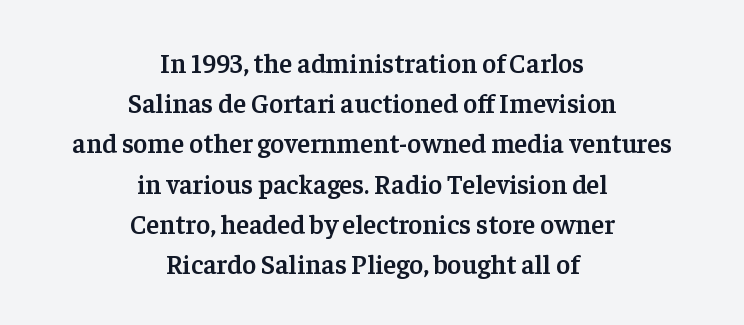
The image shows 27 px text type, upright; set centered, normal line spacing (1.49x), normal letter spacing, not underlined.
